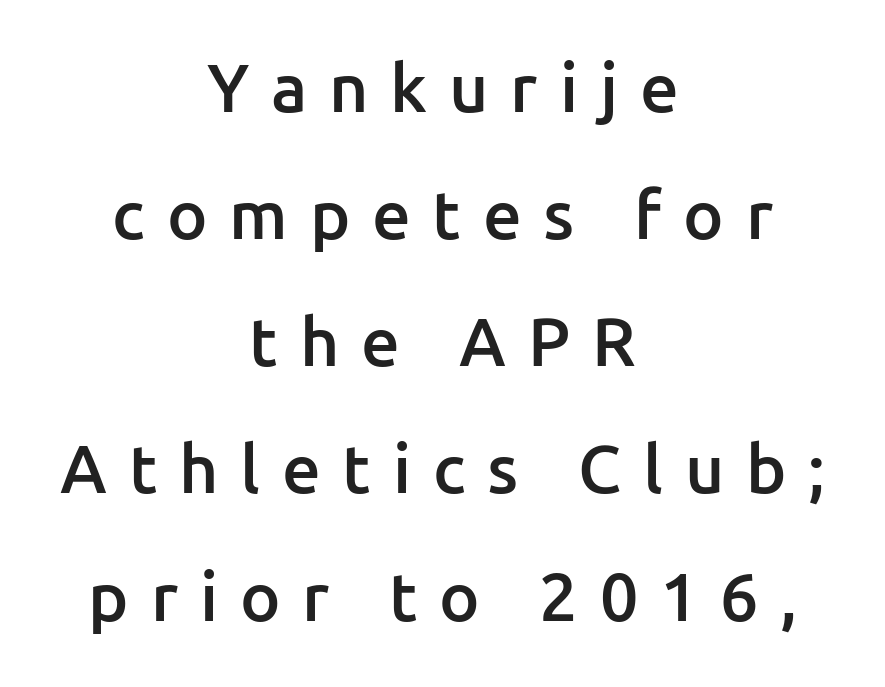
{"serif": "no", "italic": "no", "bold": "semi", "weight": "semibold", "width": "normal", "stroke_contrast": "low", "x_height": "medium", "monospaced": "no", "underline": "no", "align": "center", "line_spacing_ratio": 1.87, "letter_spacing": "wide", "letter_spacing_em": 0.32, "glyph_px": 68}
